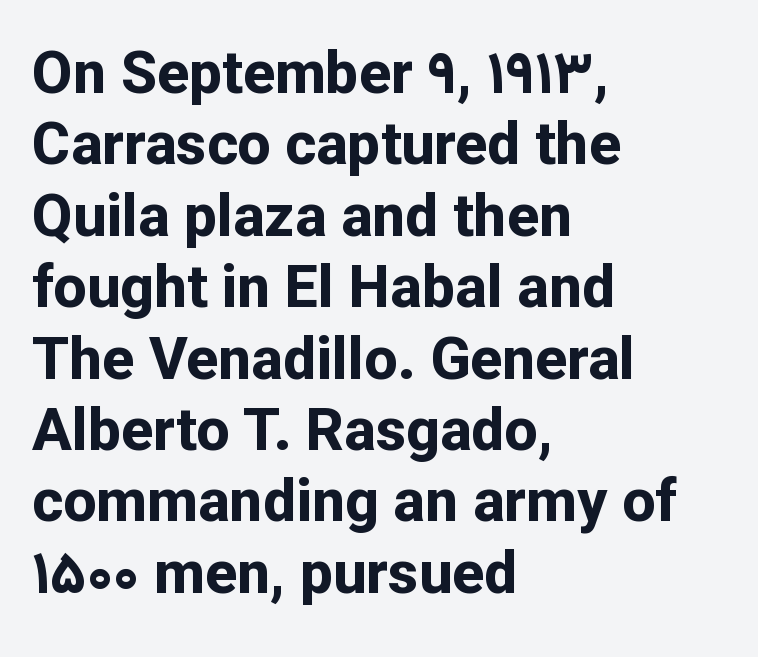
Q: Is the text bold? A: Yes.
Q: Is the text italic (slanted)? A: No, it is upright.
Q: Is the typeface a serif or a sans-serif typeface? A: Sans-serif.
Q: Is the text underlined? A: No.
Q: How is the paragraph aligned? A: Left-aligned.
Q: Is the spacing between letters normal or unusually wide? A: Normal.
Q: Width (condensed, normal, or wide)? A: Normal.
Q: Stroke contrast? A: Low.
Q: x-height? A: Medium.
Q: Monospaced? A: No.
